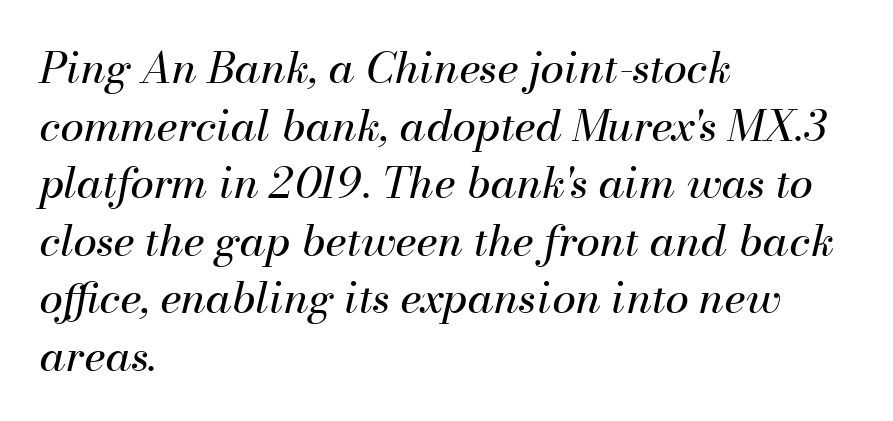
The image shows 43 px regular-weight type, italic (leaning right); set left-aligned, normal line spacing (1.34x), normal letter spacing, not underlined; medium stroke contrast and a small x-height.
